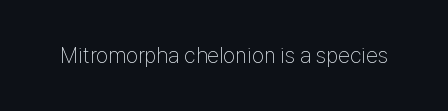
Q: Is the text bold? A: No.
Q: Is the text italic (slanted)? A: No, it is upright.
Q: Is the text underlined? A: No.
Q: Is the spacing between letters normal or unusually wide? A: Normal.
